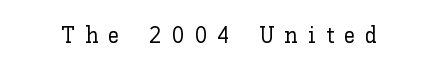
The image shows 23 px text type, upright; set unusually wide letter spacing (+0.45 em), not underlined.
